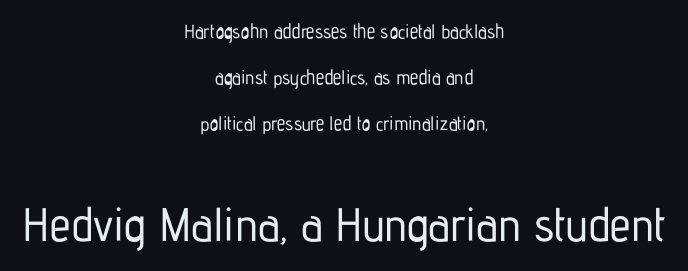
Q: Is the text italic (slanted)? A: No, it is upright.
Q: Is the typeface a serif or a sans-serif typeface? A: Sans-serif.
Q: Is the text underlined? A: No.
Q: How is the paragraph aligned? A: Centered.
Q: Is the spacing between letters normal or unusually wide? A: Normal.
Q: Is the spacing between lines tight, normal or loose? A: Loose.
Q: Which block of text is set in a larger size, the first (top) or the second (bottom)? A: The second (bottom) one.
Q: Width (condensed, normal, or wide)? A: Condensed.
Q: Stroke contrast? A: Low.
Q: x-height? A: Medium.
Q: Monospaced? A: No.
